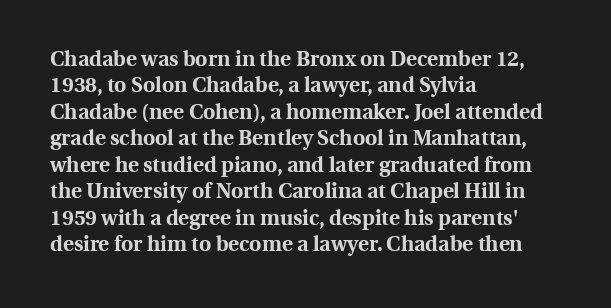
The image shows 21 px bold type, upright; set left-aligned, normal line spacing (1.26x), normal letter spacing, not underlined.
